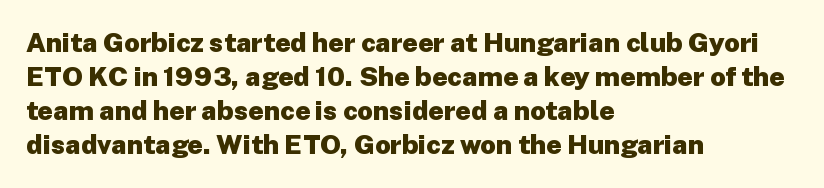
{"italic": "no", "bold": "yes", "underline": "no", "align": "left", "line_spacing": "normal", "line_spacing_ratio": 1.26, "letter_spacing": "normal", "letter_spacing_em": 0.0, "glyph_px": 27}
